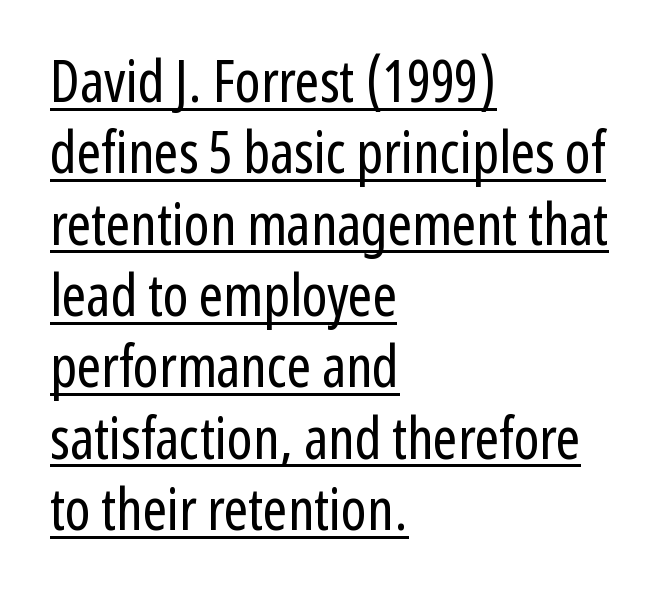
No extra ink here — the face is not bold. You can tell it's not italic because the verticals are truly vertical. Observe the ordinary spacing: letters are neighbours, not strangers. Proportional: the letters do not fall into vertical columns. Glance below the letters and you will spot a drawn line.
